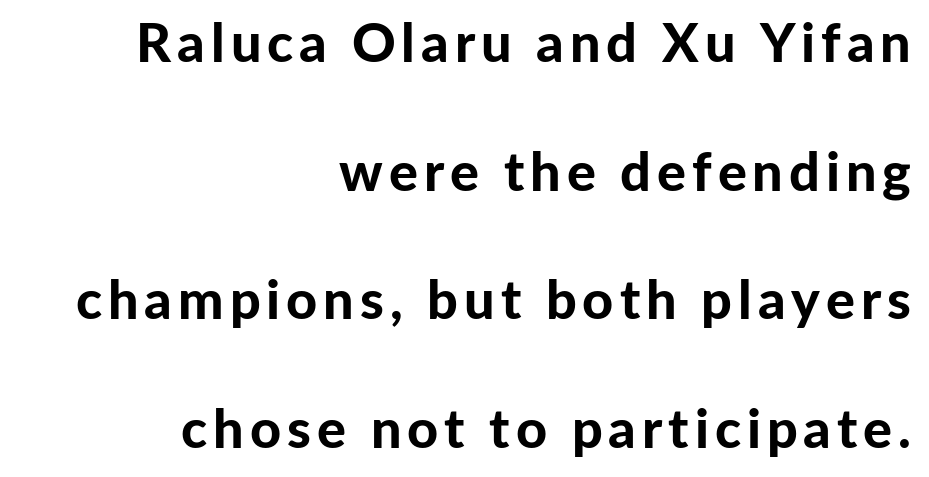
Looks like regular typesetting: each glyph gets only the width it needs. The passage shown is emphatically bold. A flush-right, rag-left setting is used for this passage. Check the space under the baseline: it is left empty. Line spacing here is loose. Examine the stroke ends and you'll find no serifs.
